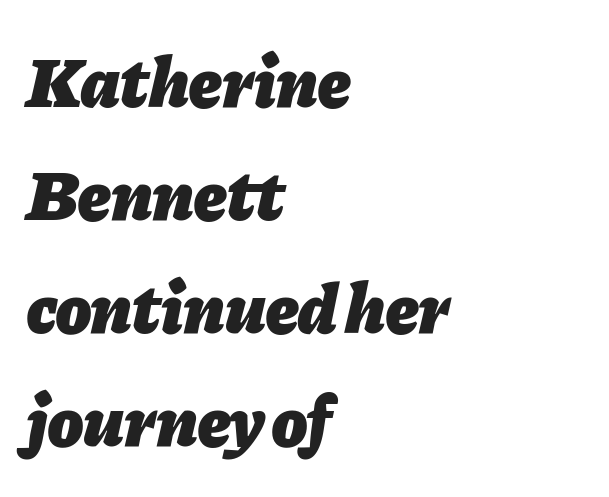
The image shows 72 px heavy type, italic (leaning right); set left-aligned, normal line spacing (1.57x), normal letter spacing, not underlined; low stroke contrast and a medium x-height.
